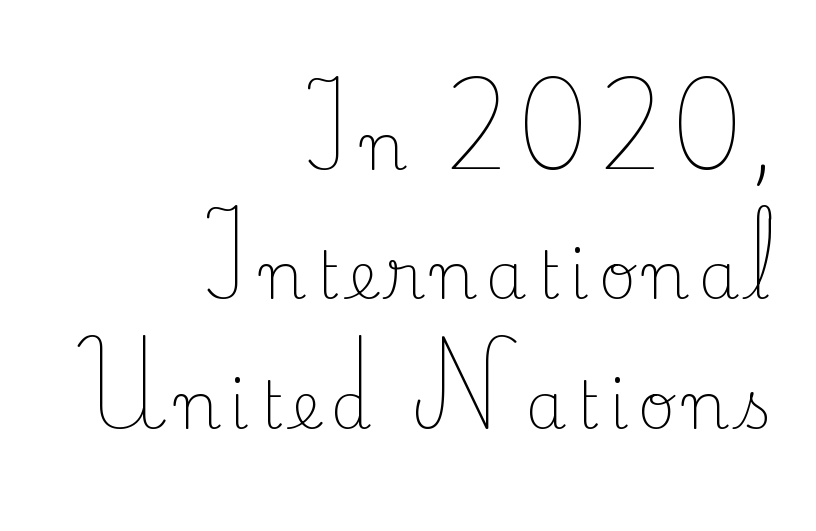
{"serif": "yes", "italic": "no", "bold": "no", "weight": "light", "width": "normal", "stroke_contrast": "low", "x_height": "small", "monospaced": "no", "underline": "no", "align": "right", "line_spacing": "loose", "line_spacing_ratio": 1.99, "glyph_px": 65}
